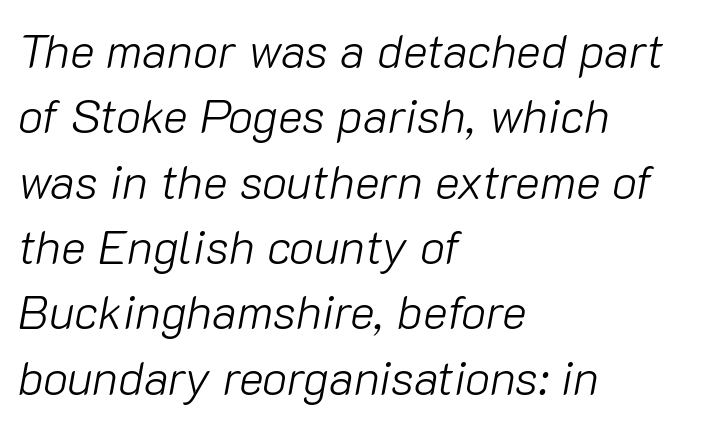
Q: Is the text bold? A: No.
Q: Is the text italic (slanted)? A: Yes, it leans right by about 10 degrees.
Q: Is the text underlined? A: No.
Q: How is the paragraph aligned? A: Left-aligned.
Q: Is the spacing between letters normal or unusually wide? A: Normal.
Q: Is the spacing between lines tight, normal or loose? A: Normal.
Q: Width (condensed, normal, or wide)? A: Normal.
Q: Stroke contrast? A: Low.
Q: x-height? A: Medium.
Q: Monospaced? A: No.
